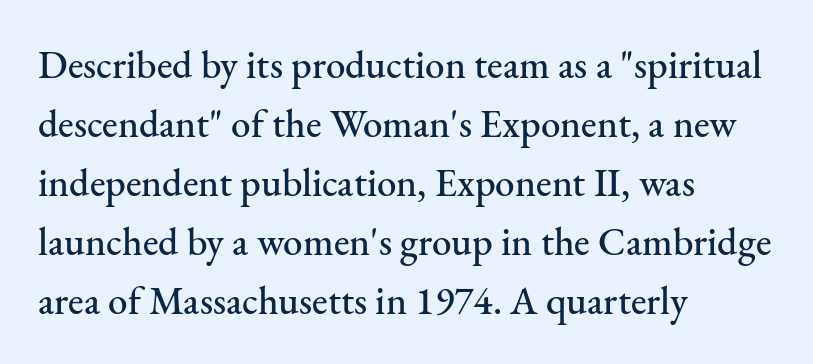
The image shows 39 px serif type, upright; set left-aligned, normal line spacing (1.51x), normal letter spacing, not underlined; medium stroke contrast and a small x-height.
